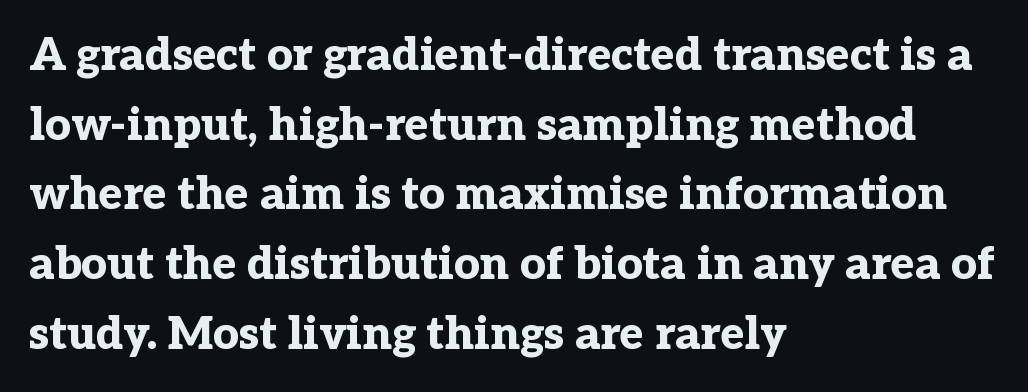
Q: Is the text bold? A: Yes.
Q: Is the text italic (slanted)? A: No, it is upright.
Q: Is the typeface a serif or a sans-serif typeface? A: Serif.
Q: Is the text underlined? A: No.
Q: How is the paragraph aligned? A: Left-aligned.
Q: Is the spacing between letters normal or unusually wide? A: Normal.
Q: Is the spacing between lines tight, normal or loose? A: Normal.
Q: Width (condensed, normal, or wide)? A: Normal.
Q: Stroke contrast? A: Low.
Q: x-height? A: Medium.
Q: Monospaced? A: No.
